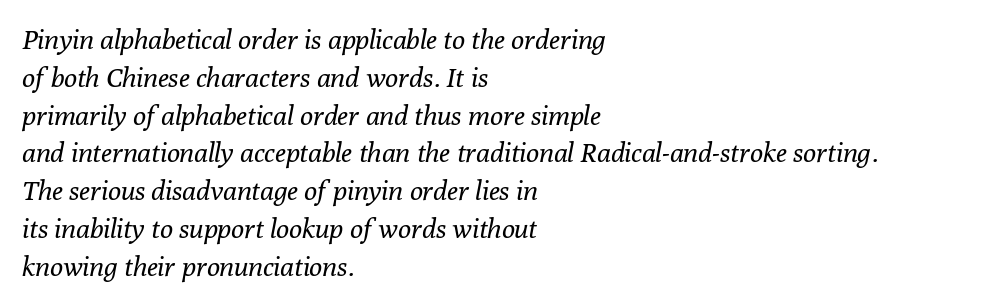
What's the leading like? Ordinary, nothing unusual. Where is the straight margin? On the left. Style check: oblique. This rendering features lettering with no underline.
